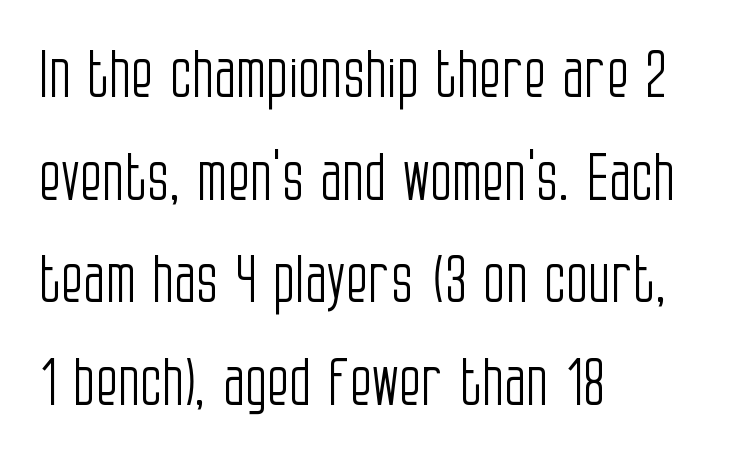
{"serif": "no", "italic": "no", "bold": "no", "weight": "light", "width": "condensed", "stroke_contrast": "low", "x_height": "large", "monospaced": "no", "underline": "no", "align": "left", "line_spacing": "normal", "line_spacing_ratio": 1.58, "letter_spacing": "normal", "letter_spacing_em": 0.0, "glyph_px": 65}
